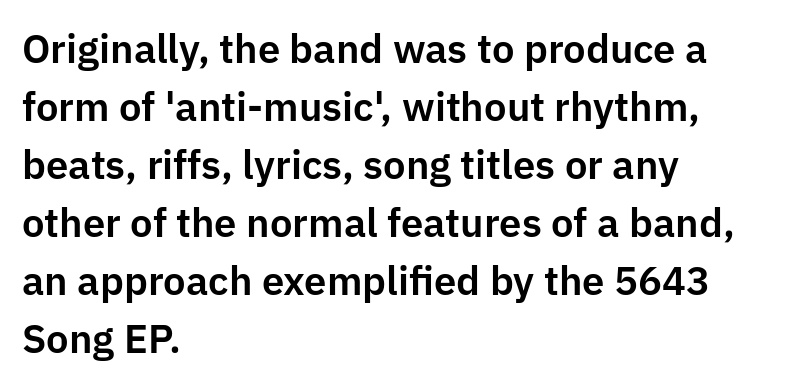
Q: Is the text italic (slanted)? A: No, it is upright.
Q: Is the typeface a serif or a sans-serif typeface? A: Sans-serif.
Q: Is the text underlined? A: No.
Q: How is the paragraph aligned? A: Left-aligned.
Q: Is the spacing between letters normal or unusually wide? A: Normal.
Q: Is the spacing between lines tight, normal or loose? A: Normal.
Q: Width (condensed, normal, or wide)? A: Normal.
Q: Stroke contrast? A: Low.
Q: x-height? A: Medium.
Q: Monospaced? A: No.
